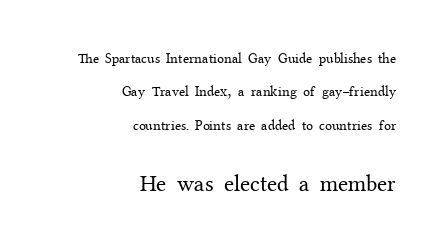
The image shows 23 px text type, upright; set right-aligned, loose line spacing (2.38x), normal letter spacing, not underlined; the second (bottom) block is 1.64x larger.
